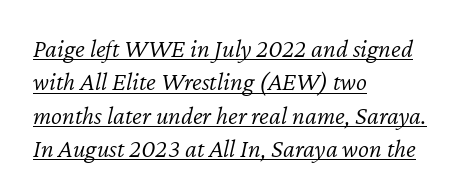
{"italic": "yes", "lean": "right", "slant_degrees": 12, "bold": "no", "underline": "yes", "align": "left", "line_spacing": "normal", "line_spacing_ratio": 1.28, "letter_spacing": "normal", "letter_spacing_em": 0.0, "glyph_px": 26}
